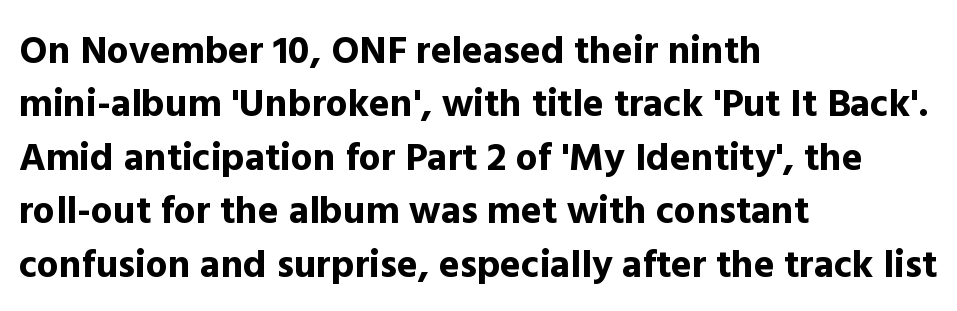
The image shows 39 px bold sans-serif type, upright; set left-aligned, normal line spacing (1.37x), normal letter spacing, not underlined; a medium x-height.
